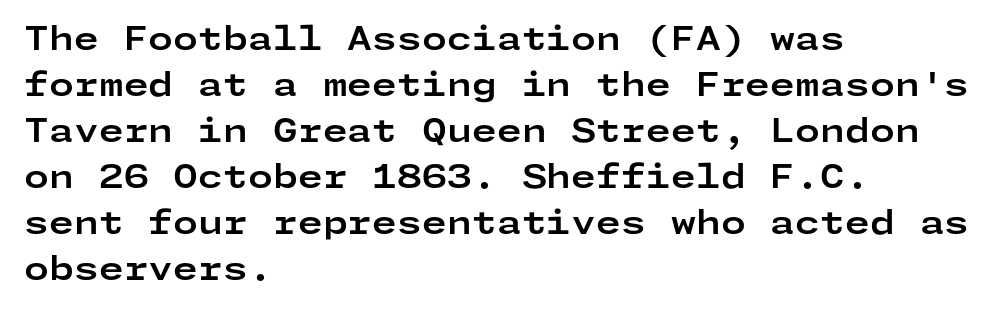
{"serif": "no", "italic": "no", "bold": "yes", "weight": "bold", "width": "wide", "stroke_contrast": "low", "x_height": "medium", "underline": "no", "align": "left", "line_spacing": "normal", "line_spacing_ratio": 1.44, "letter_spacing": "normal", "letter_spacing_em": 0.0, "glyph_px": 32}
